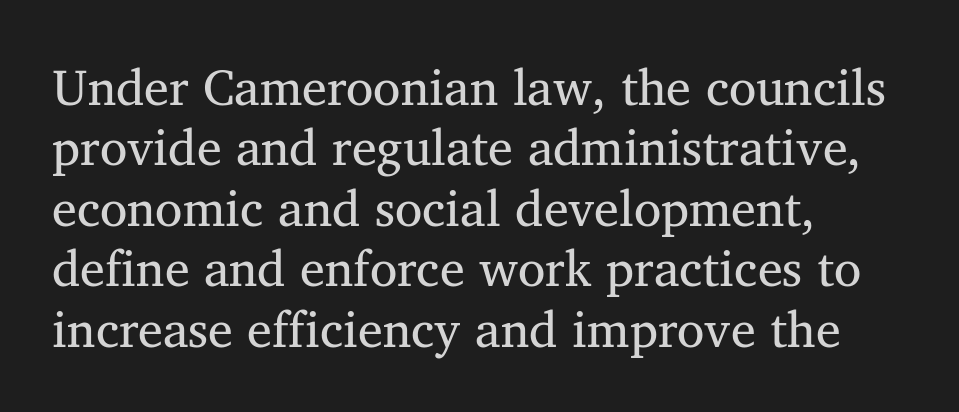
Do the letters lean? They stand straight. This rendering uses left alignment, leaving the right contour irregular. The passage shown is typed in a proportional face where columns would drift. Bold? No — there's no thickening of the strokes. Words appear dense and cohesive because spacing is normal.
